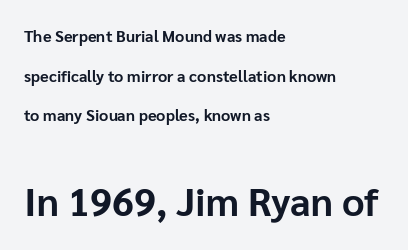
Whoever set this made the second block the dominant, larger element. Is there any slant? The stems are plumb. Unlike a traditional serif, this face leaves its strokes unadorned. The rag falls on the right side of this text block.
